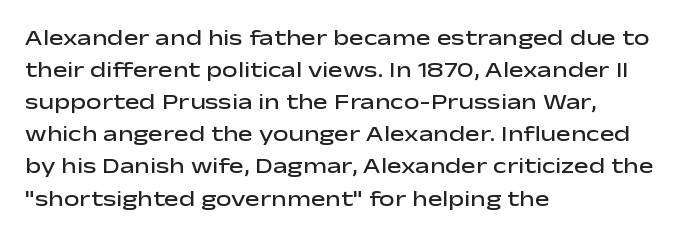
The image shows 22 px text type, upright; set left-aligned, normal line spacing (1.46x), normal letter spacing, not underlined.
